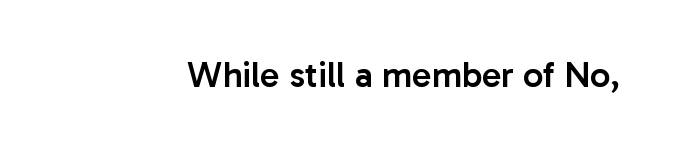
The image shows 36 px semibold sans-serif type, upright; set normal letter spacing, not underlined; low stroke contrast and a medium x-height.
